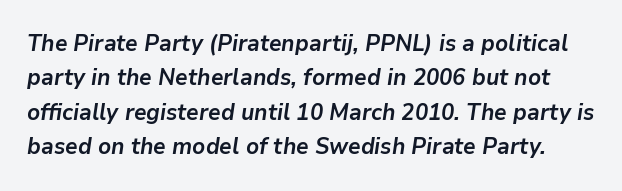
{"italic": "yes", "lean": "right", "slant_degrees": 9, "bold": "yes", "underline": "no", "line_spacing": "normal", "line_spacing_ratio": 1.5, "letter_spacing": "normal", "letter_spacing_em": 0.0, "glyph_px": 23}
